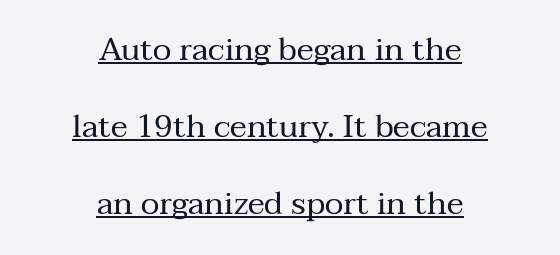
The image shows 32 px regular-weight serif type, upright; set centered, loose line spacing (2.41x), normal letter spacing, underlined; medium stroke contrast and a medium x-height.
